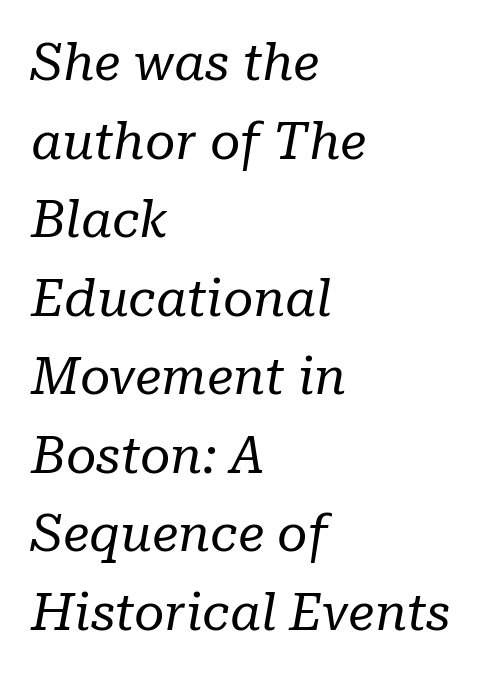
{"serif": "yes", "italic": "yes", "lean": "right", "slant_degrees": 10, "bold": "no", "weight": "regular", "width": "normal", "stroke_contrast": "low", "x_height": "medium", "monospaced": "no", "underline": "no", "align": "left", "line_spacing": "normal", "line_spacing_ratio": 1.51, "letter_spacing": "normal", "letter_spacing_em": 0.0, "glyph_px": 52}
